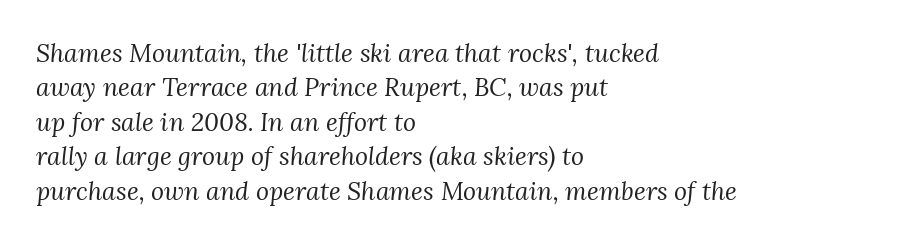
The image shows 25 px text type, italic (leaning right); set left-aligned, normal line spacing (1.38x), normal letter spacing, not underlined.
